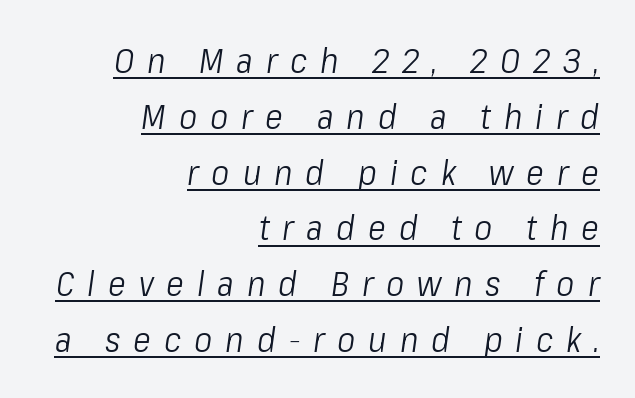
The image shows 34 px light, condensed type, italic (leaning right); set right-aligned, normal line spacing (1.64x), unusually wide letter spacing (+0.38 em), underlined; low stroke contrast and a medium x-height.
